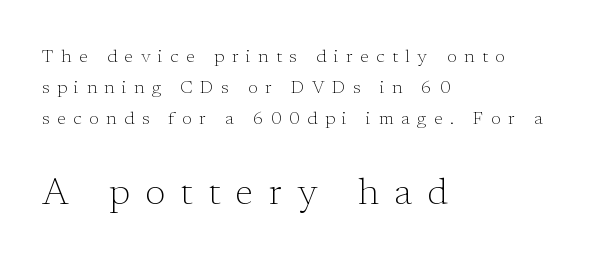
No chunkiness to these letters — they're not bold. Type without underlining. Ascenders rise straight up at ninety degrees. Varying glyph widths throughout — classic text-font behaviour.
